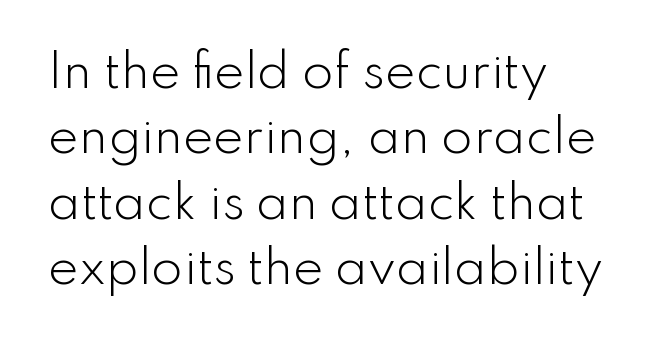
Q: Is the text bold? A: No.
Q: Is the text italic (slanted)? A: No, it is upright.
Q: Is the typeface a serif or a sans-serif typeface? A: Sans-serif.
Q: Is the text underlined? A: No.
Q: How is the paragraph aligned? A: Left-aligned.
Q: Is the spacing between letters normal or unusually wide? A: Normal.
Q: Is the spacing between lines tight, normal or loose? A: Normal.
Q: Width (condensed, normal, or wide)? A: Normal.
Q: Stroke contrast? A: Low.
Q: x-height? A: Small.
Q: Monospaced? A: No.
